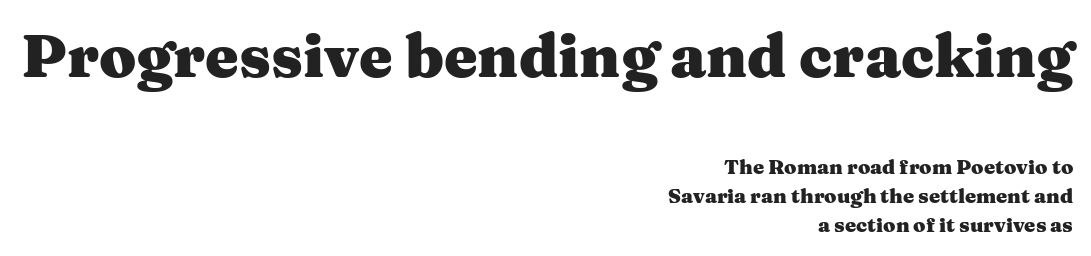
The image shows 60 px heavy, wide serif type, upright; set right-aligned, normal line spacing (1.46x), normal letter spacing, not underlined; the first (top) block is 3.0x larger; medium stroke contrast and a medium x-height.
